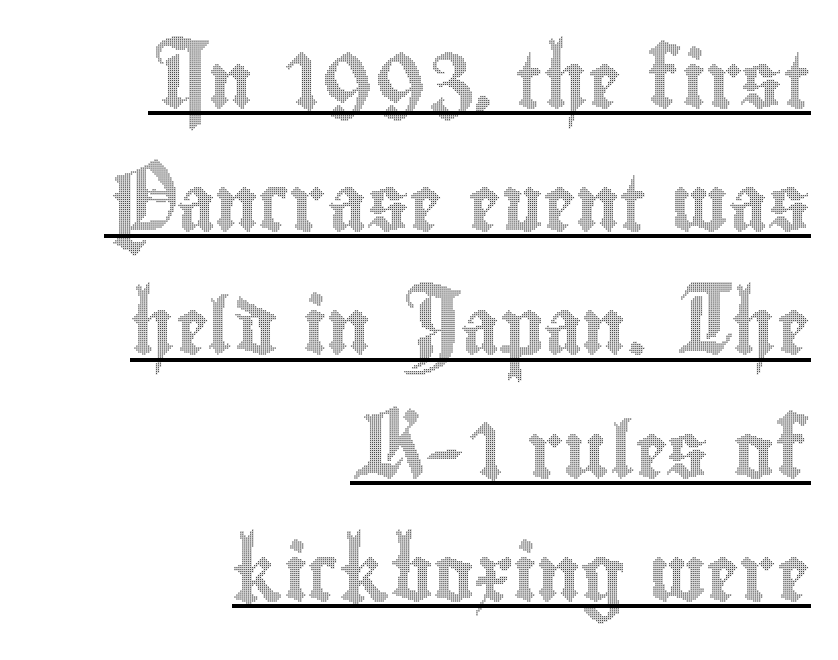
These lines are rendered in a variable-pitch font. The passage is arranged like a letterhead date or caption credit — flush right. Each word holds together tightly as a unit, with standard inter-letter gaps. The sample's only ornament is a line tracing under the words.
